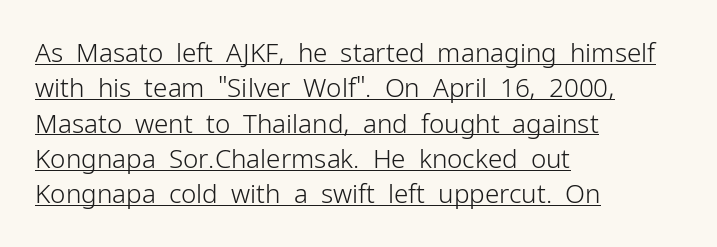
Q: Is the text bold? A: No.
Q: Is the text italic (slanted)? A: No, it is upright.
Q: Is the text underlined? A: Yes.
Q: How is the paragraph aligned? A: Left-aligned.
Q: Is the spacing between letters normal or unusually wide? A: Normal.
Q: Is the spacing between lines tight, normal or loose? A: Normal.
